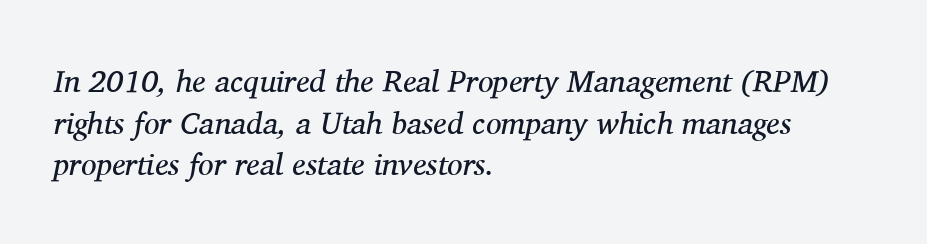
{"serif": "yes", "italic": "yes", "lean": "right", "slant_degrees": 11, "bold": "no", "weight": "regular", "width": "normal", "stroke_contrast": "medium", "x_height": "medium", "monospaced": "no", "underline": "no", "align": "left", "line_spacing": "normal", "line_spacing_ratio": 1.34, "letter_spacing": "normal", "letter_spacing_em": 0.0, "glyph_px": 31}
